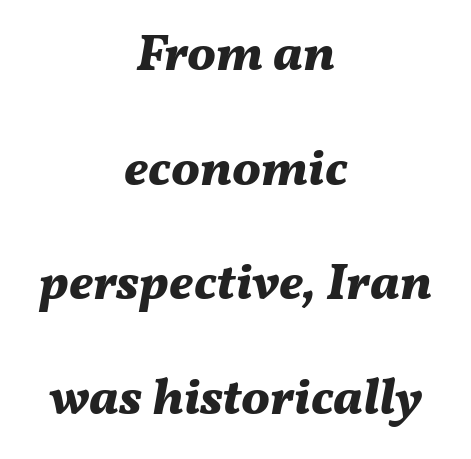
Q: Is the text bold? A: Yes.
Q: Is the text italic (slanted)? A: Yes, it leans right by about 11 degrees.
Q: Is the text underlined? A: No.
Q: How is the paragraph aligned? A: Centered.
Q: Is the spacing between letters normal or unusually wide? A: Normal.
Q: Is the spacing between lines tight, normal or loose? A: Loose.
Q: Width (condensed, normal, or wide)? A: Normal.
Q: Stroke contrast? A: Medium.
Q: x-height? A: Medium.
Q: Monospaced? A: No.
